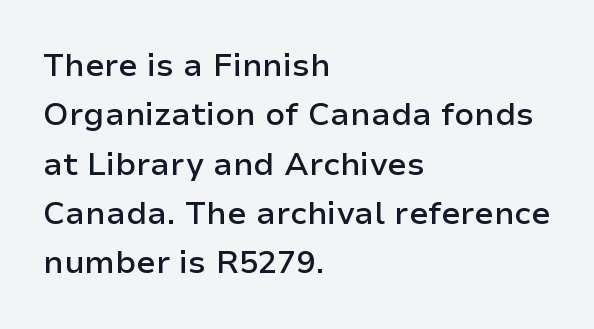
Q: Is the text bold? A: Semi-bold.
Q: Is the text italic (slanted)? A: No, it is upright.
Q: Is the typeface a serif or a sans-serif typeface? A: Sans-serif.
Q: Is the text underlined? A: No.
Q: How is the paragraph aligned? A: Left-aligned.
Q: Is the spacing between letters normal or unusually wide? A: Normal.
Q: Is the spacing between lines tight, normal or loose? A: Normal.
Q: Width (condensed, normal, or wide)? A: Normal.
Q: Stroke contrast? A: Low.
Q: x-height? A: Medium.
Q: Monospaced? A: No.
